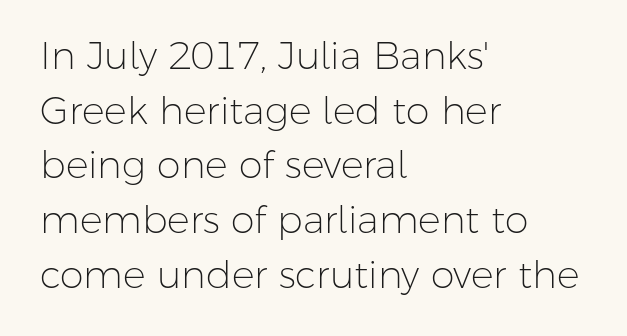
The image shows 38 px light sans-serif type, upright; set left-aligned, normal line spacing (1.44x), normal letter spacing, not underlined; low stroke contrast and a medium x-height.
